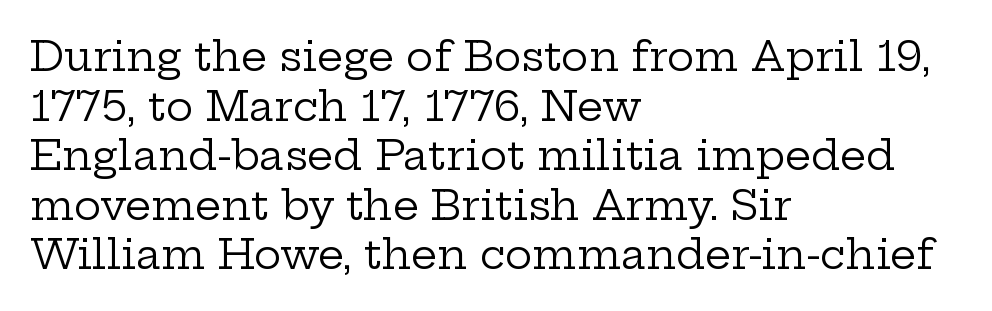
{"serif": "yes", "italic": "no", "bold": "no", "weight": "regular", "width": "wide", "stroke_contrast": "low", "x_height": "medium", "monospaced": "no", "underline": "no", "align": "left", "line_spacing_ratio": 1.21, "letter_spacing": "normal", "letter_spacing_em": 0.0, "glyph_px": 41}
